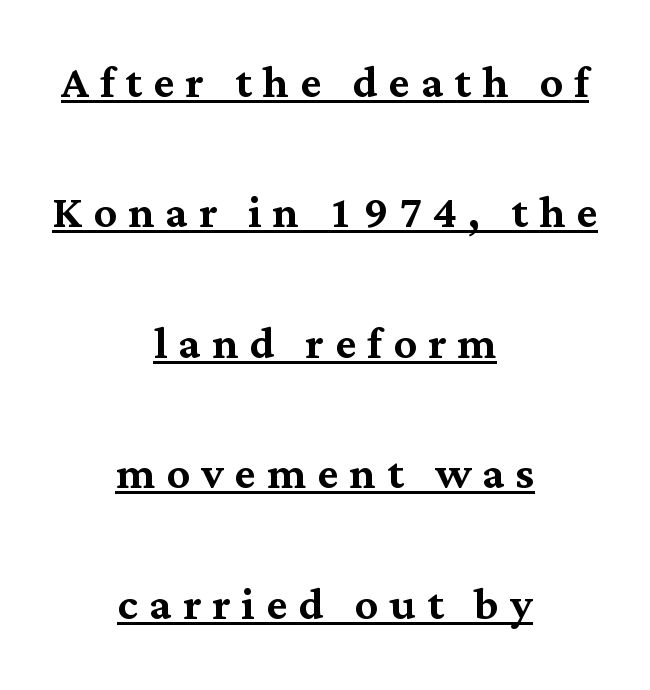
{"serif": "yes", "italic": "no", "width": "normal", "stroke_contrast": "medium", "x_height": "medium", "monospaced": "no", "underline": "yes", "align": "center", "line_spacing": "loose", "line_spacing_ratio": 2.25, "glyph_px": 58}
